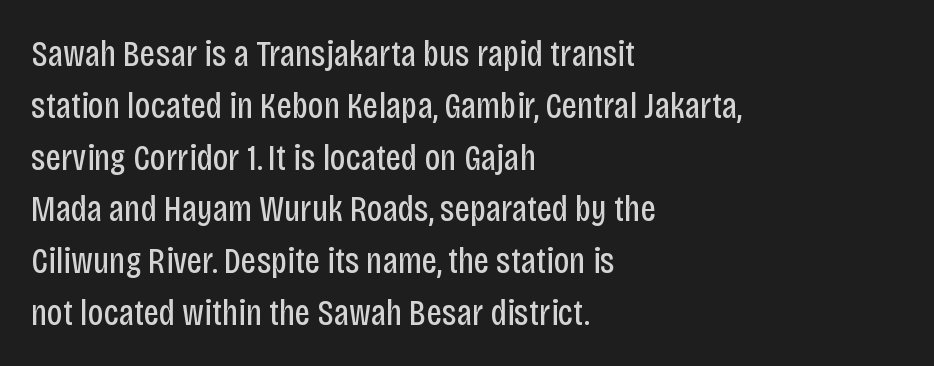
The image shows 37 px regular-weight, condensed sans-serif type, upright; set left-aligned, normal line spacing (1.4x), normal letter spacing, not underlined; low stroke contrast and a large x-height.
